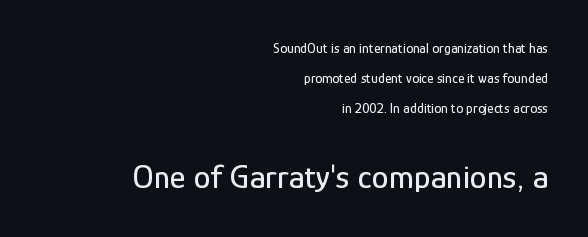
The letters stand upright; this is a roman face. Type style note: lacks serifs. Small over large — that's the arrangement of the two blocks here. Is there much room between lines? Yes — plenty of vertical air separates them. Rule under the text: the space is simply empty. This sample uses plain, unmodified letter spacing.
